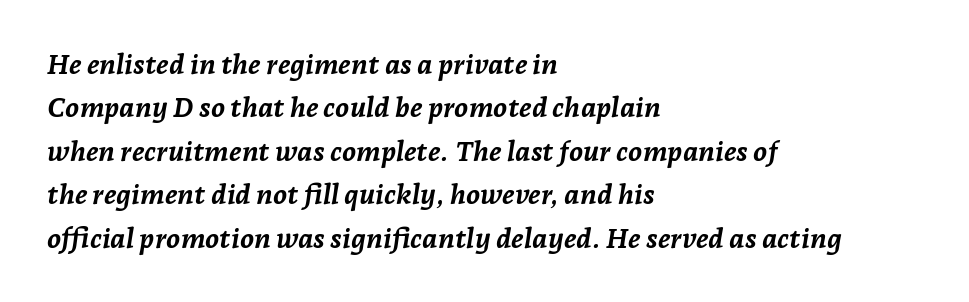
Varying glyph widths throughout — classic text-font behaviour. The zone under the glyphs is completely vacant. Vertical spacing — default. This is heavy type, rendered in bold.
